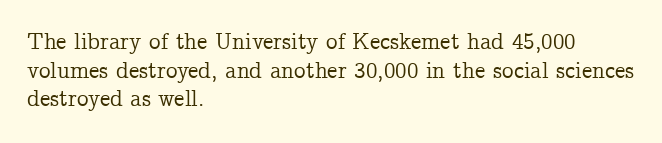
{"italic": "no", "underline": "no", "align": "left", "line_spacing": "normal", "line_spacing_ratio": 1.25, "letter_spacing": "normal", "letter_spacing_em": 0.0, "glyph_px": 23}
